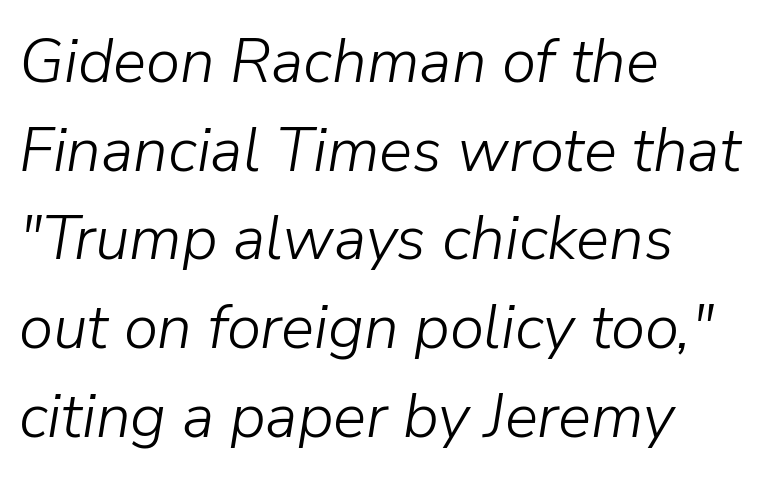
Q: Is the text bold? A: No.
Q: Is the text italic (slanted)? A: Yes, it leans right by about 9 degrees.
Q: Is the text underlined? A: No.
Q: How is the paragraph aligned? A: Left-aligned.
Q: Is the spacing between letters normal or unusually wide? A: Normal.
Q: Is the spacing between lines tight, normal or loose? A: Normal.
Q: Width (condensed, normal, or wide)? A: Normal.
Q: Stroke contrast? A: Low.
Q: x-height? A: Medium.
Q: Monospaced? A: No.
